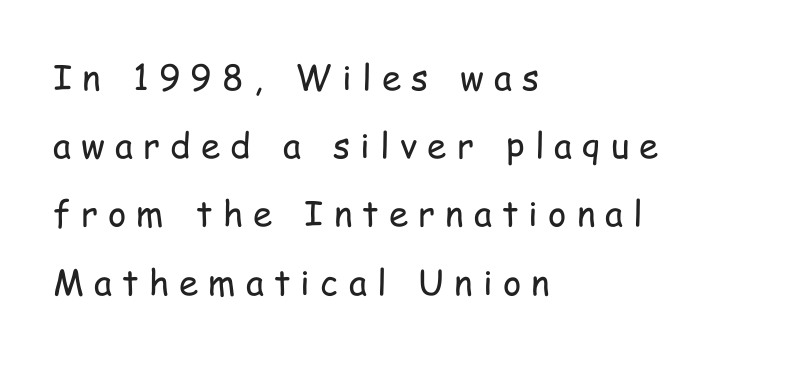
The image shows 35 px regular-weight, condensed sans-serif type, upright; set left-aligned, loose line spacing (1.95x), unusually wide letter spacing (+0.29 em), not underlined; low stroke contrast and a medium x-height.
